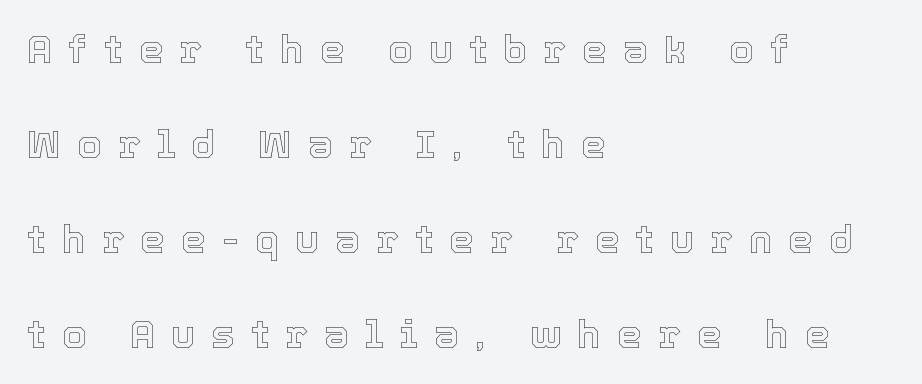
{"italic": "no", "width": "normal", "x_height": "medium", "monospaced": "no", "underline": "no", "align": "left", "line_spacing": "loose", "line_spacing_ratio": 2.44, "letter_spacing": "wide", "letter_spacing_em": 0.42, "glyph_px": 39}
